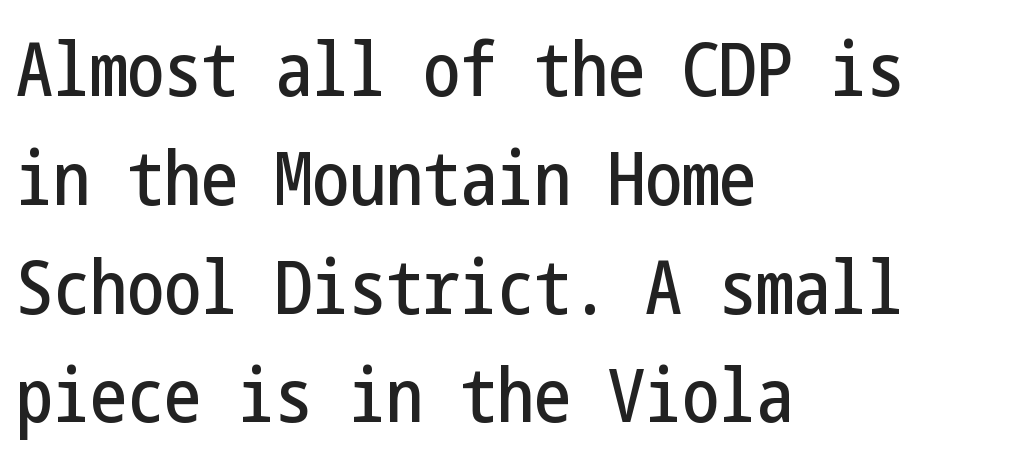
Q: Is the text italic (slanted)? A: No, it is upright.
Q: Is the typeface a serif or a sans-serif typeface? A: Sans-serif.
Q: Is the text underlined? A: No.
Q: How is the paragraph aligned? A: Left-aligned.
Q: Is the spacing between letters normal or unusually wide? A: Normal.
Q: Is the spacing between lines tight, normal or loose? A: Normal.
Q: Width (condensed, normal, or wide)? A: Condensed.
Q: Stroke contrast? A: Low.
Q: x-height? A: Medium.
